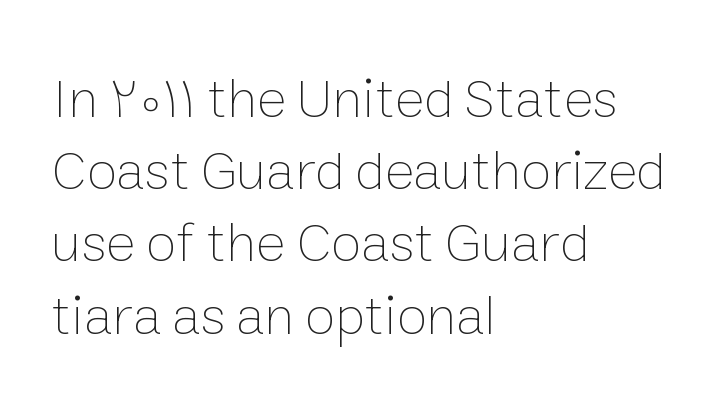
Q: Is the text bold? A: No.
Q: Is the text italic (slanted)? A: No, it is upright.
Q: Is the text underlined? A: No.
Q: How is the paragraph aligned? A: Left-aligned.
Q: Is the spacing between letters normal or unusually wide? A: Normal.
Q: Is the spacing between lines tight, normal or loose? A: Normal.
Q: Width (condensed, normal, or wide)? A: Normal.
Q: Stroke contrast? A: Low.
Q: x-height? A: Medium.
Q: Monospaced? A: No.
